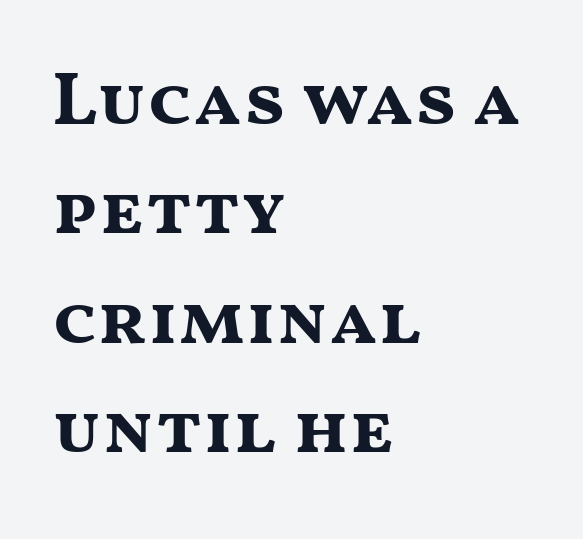
{"serif": "no", "italic": "no", "bold": "yes", "weight": "bold", "width": "wide", "stroke_contrast": "medium", "x_height": "medium", "monospaced": "no", "underline": "no", "align": "left", "line_spacing": "normal", "line_spacing_ratio": 1.46, "letter_spacing": "normal", "letter_spacing_em": 0.0, "glyph_px": 75}
